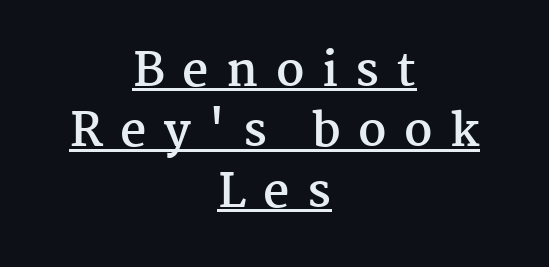
Q: Is the text bold? A: Yes.
Q: Is the text italic (slanted)? A: No, it is upright.
Q: Is the typeface a serif or a sans-serif typeface? A: Serif.
Q: Is the text underlined? A: Yes.
Q: How is the paragraph aligned? A: Centered.
Q: Is the spacing between letters normal or unusually wide? A: Unusually wide.
Q: Is the spacing between lines tight, normal or loose? A: Normal.
Q: Width (condensed, normal, or wide)? A: Normal.
Q: Stroke contrast? A: Medium.
Q: x-height? A: Medium.
Q: Monospaced? A: No.
